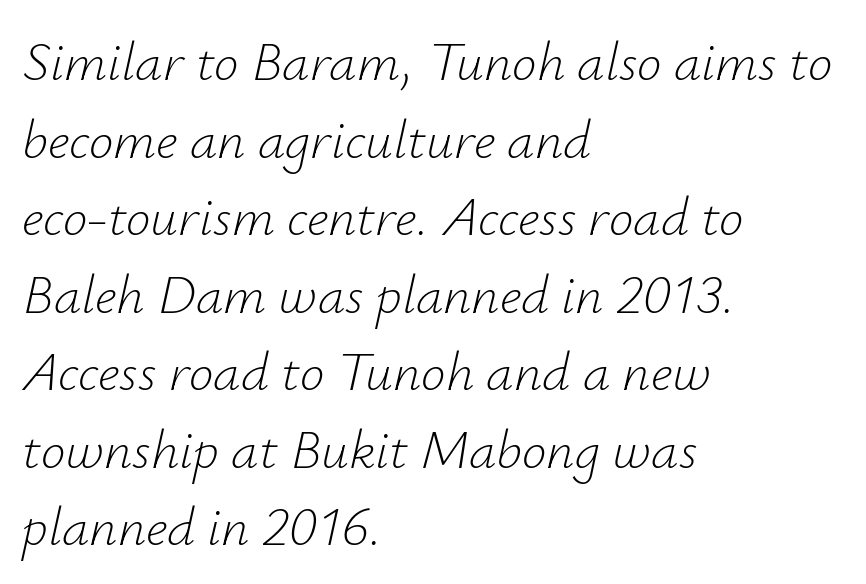
The image shows 55 px light type, italic (leaning right); set left-aligned, normal line spacing (1.41x), normal letter spacing, not underlined; low stroke contrast and a small x-height.
